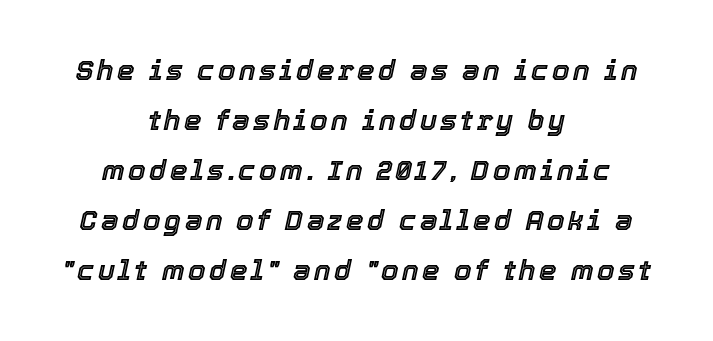
The image shows 28 px text type, italic (leaning right); set centered, line spacing 1.79x, not underlined; a medium x-height.
